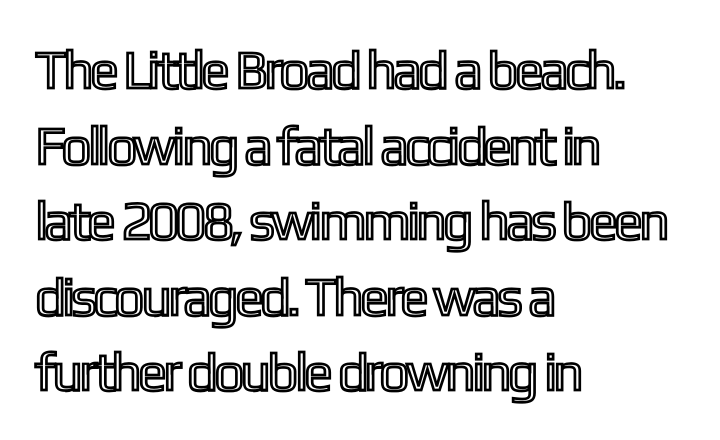
The image shows 54 px condensed type, upright; set left-aligned, normal line spacing (1.4x), normal letter spacing, not underlined; a medium x-height.
